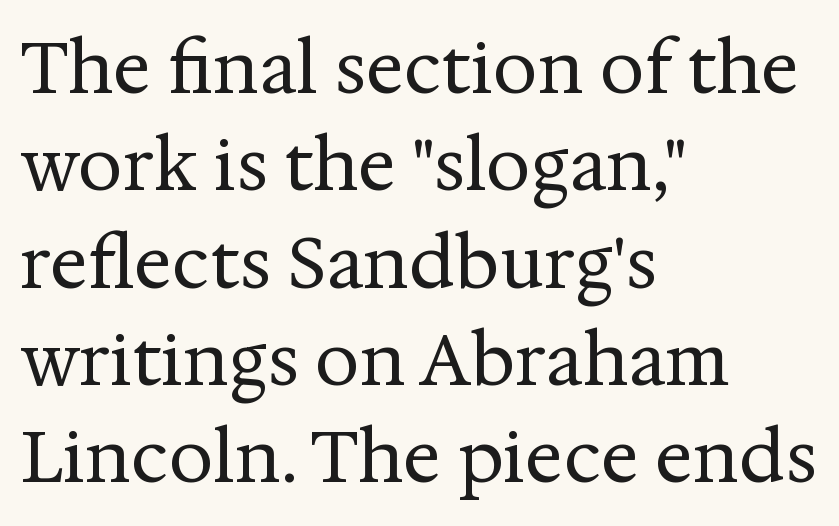
The image shows 71 px regular-weight serif type, upright; set left-aligned, normal line spacing (1.37x), normal letter spacing, not underlined; medium stroke contrast and a medium x-height.
